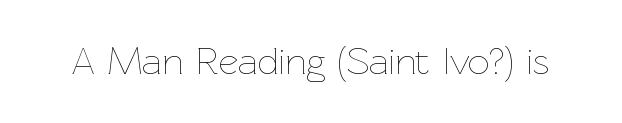
{"italic": "no", "bold": "no", "weight": "thin", "width": "normal", "stroke_contrast": "low", "x_height": "medium", "monospaced": "no", "underline": "no", "letter_spacing": "normal", "letter_spacing_em": 0.0, "glyph_px": 38}
